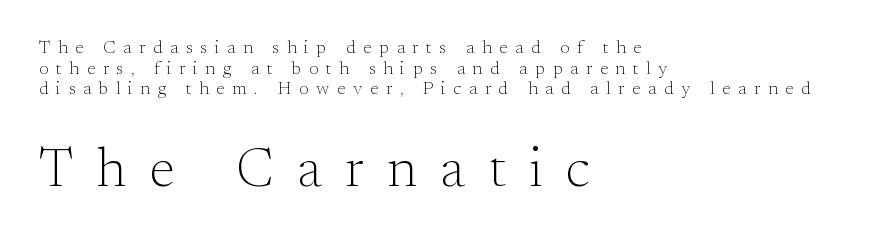
The emphasis by scale lands on block number two, below. Notice how the passage keeps a crisp vertical edge on the left only. The typeface chosen for these lines features serifs. The rendering uses a small line-height, squeezing the rows.
